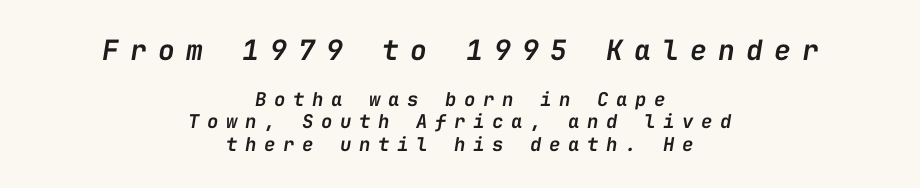
Q: Is the text bold? A: Semi-bold.
Q: Is the text italic (slanted)? A: Yes, it leans right by about 9 degrees.
Q: Is the text underlined? A: No.
Q: How is the paragraph aligned? A: Centered.
Q: Is the spacing between letters normal or unusually wide? A: Unusually wide.
Q: Which block of text is set in a larger size, the first (top) or the second (bottom)? A: The first (top) one.
Q: Width (condensed, normal, or wide)? A: Normal.
Q: Stroke contrast? A: Low.
Q: x-height? A: Medium.
Q: Monospaced? A: Yes.
